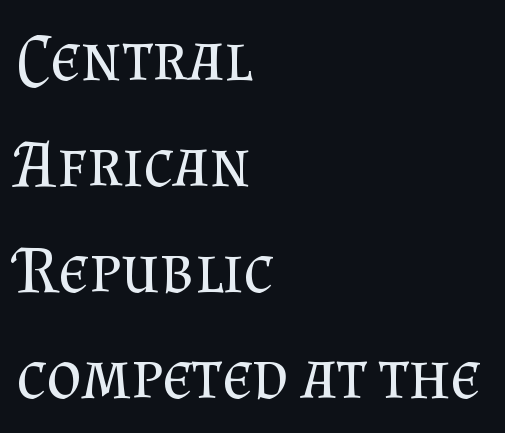
Q: Is the text bold? A: No.
Q: Is the text italic (slanted)? A: No, it is upright.
Q: Is the typeface a serif or a sans-serif typeface? A: Serif.
Q: Is the text underlined? A: No.
Q: How is the paragraph aligned? A: Left-aligned.
Q: Is the spacing between letters normal or unusually wide? A: Normal.
Q: Is the spacing between lines tight, normal or loose? A: Normal.
Q: Width (condensed, normal, or wide)? A: Normal.
Q: Stroke contrast? A: Medium.
Q: x-height? A: Small.
Q: Monospaced? A: No.
